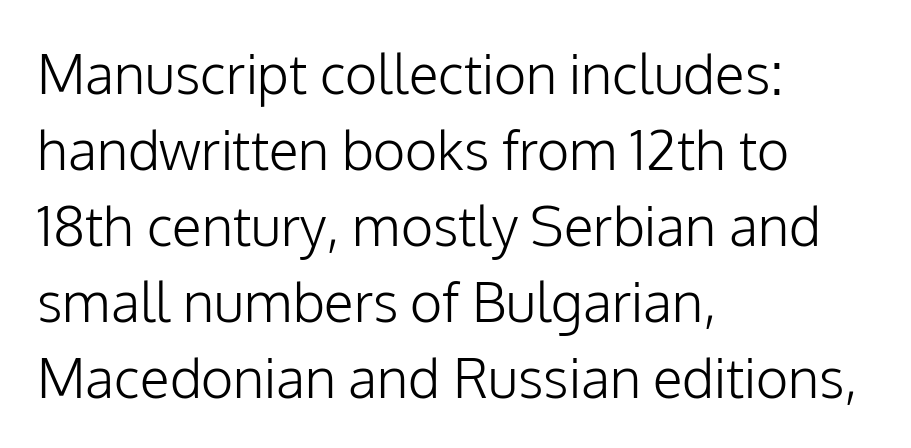
{"serif": "no", "italic": "no", "bold": "no", "weight": "light", "width": "normal", "stroke_contrast": "low", "x_height": "medium", "monospaced": "no", "underline": "no", "align": "left", "line_spacing": "normal", "line_spacing_ratio": 1.38, "letter_spacing": "normal", "letter_spacing_em": 0.0, "glyph_px": 55}
